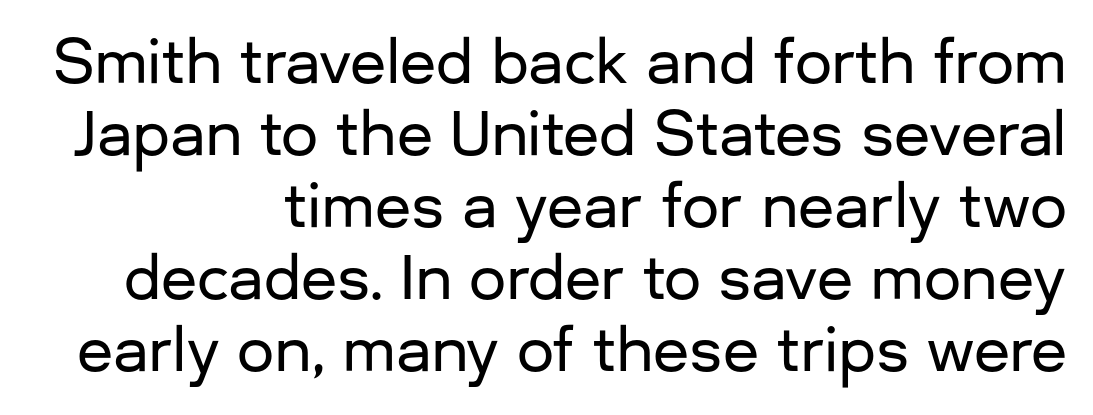
The image shows 59 px sans-serif type, upright; set right-aligned, line spacing 1.22x, normal letter spacing, not underlined; low stroke contrast and a medium x-height.
